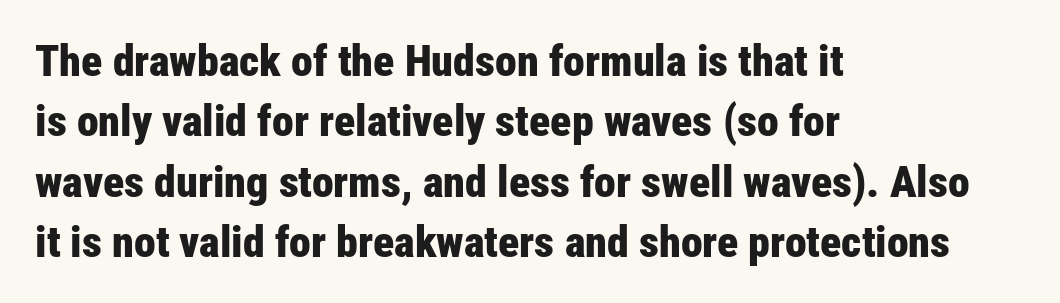
The image shows 44 px bold, condensed sans-serif type, upright; set left-aligned, normal line spacing (1.37x), normal letter spacing, not underlined; low stroke contrast and a medium x-height.
